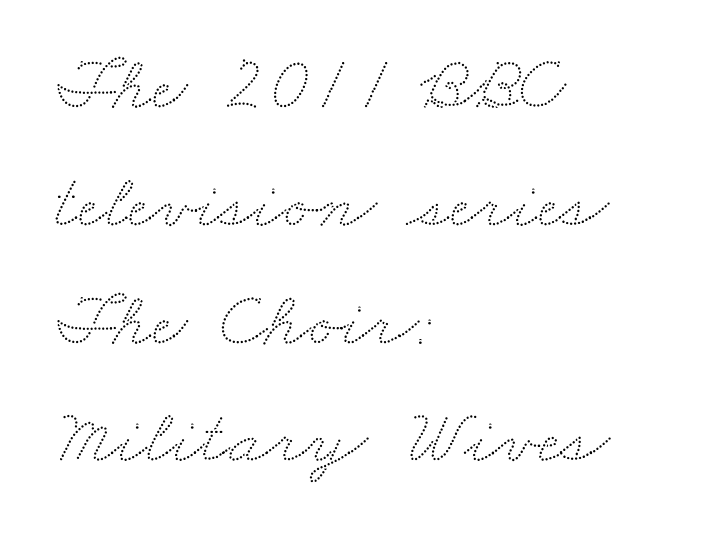
The image shows 77 px wide type; set left-aligned, normal line spacing (1.53x), normal letter spacing, not underlined; low stroke contrast and a small x-height.
